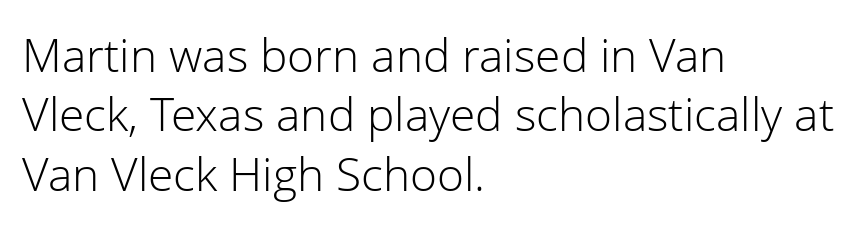
The letters stand upright; this is a roman face. The letters advance in unequal steps, a hallmark of proportional type. Nothing unusual about the tracking: characters are spaced as the font intends. The typesetter chose a ragged-right arrangement here.
